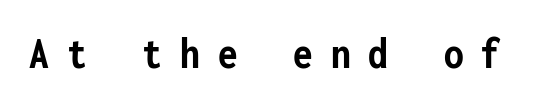
The image shows 45 px semibold, condensed sans-serif type, upright, monospaced; set unusually wide letter spacing (+0.4 em), not underlined; low stroke contrast and a medium x-height.
